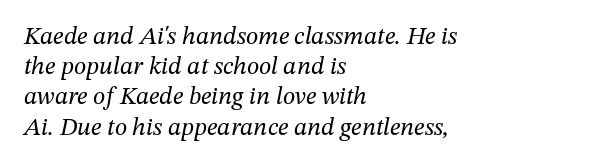
The image shows 25 px text type, italic (leaning right); set left-aligned, line spacing 1.21x, normal letter spacing, not underlined.
